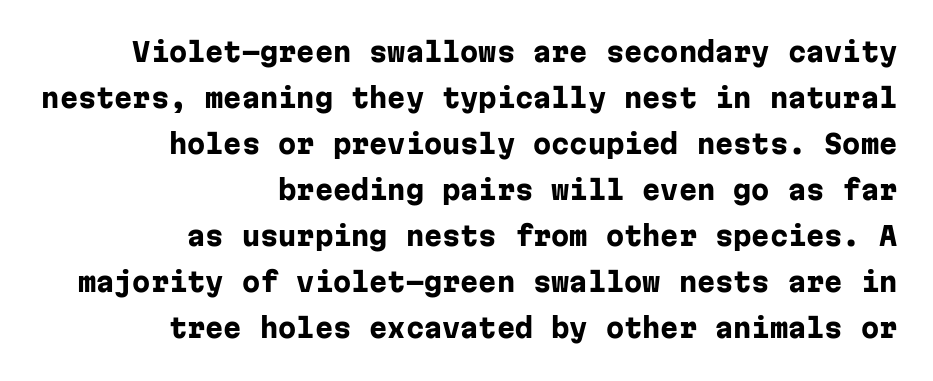
The image shows 26 px bold type, upright; set right-aligned, line spacing 1.77x, normal letter spacing, not underlined.
